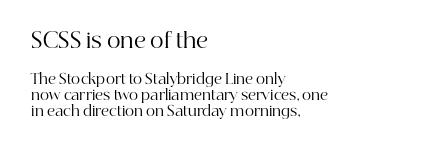
{"italic": "no", "bold": "no", "underline": "no", "align": "left", "line_spacing": "tight", "line_spacing_ratio": 1.14, "letter_spacing": "normal", "letter_spacing_em": 0.0, "larger_block": "first", "size_ratio": 1.5, "glyph_px": 21}
